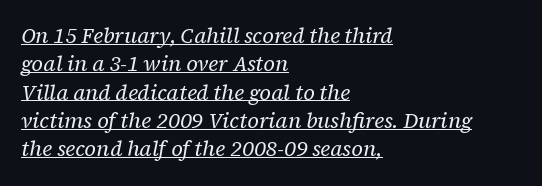
The image shows 21 px text type, italic (leaning right); set left-aligned, normal line spacing (1.35x), normal letter spacing, underlined.
